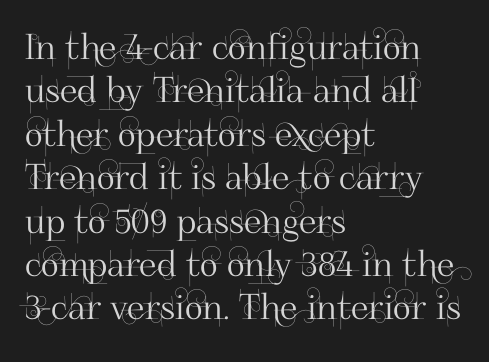
Q: Is the text italic (slanted)? A: No, it is upright.
Q: Is the typeface a serif or a sans-serif typeface? A: Sans-serif.
Q: Is the text underlined? A: No.
Q: How is the paragraph aligned? A: Left-aligned.
Q: Is the spacing between letters normal or unusually wide? A: Normal.
Q: Width (condensed, normal, or wide)? A: Normal.
Q: Stroke contrast? A: High.
Q: x-height? A: Small.
Q: Monospaced? A: No.
